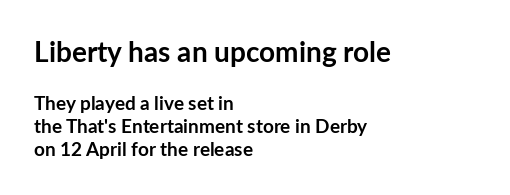
{"serif": "no", "italic": "no", "bold": "yes", "weight": "semibold", "width": "normal", "stroke_contrast": "low", "x_height": "medium", "monospaced": "no", "underline": "no", "align": "left", "line_spacing_ratio": 1.22, "letter_spacing": "normal", "letter_spacing_em": 0.0, "larger_block": "first", "size_ratio": 1.47, "glyph_px": 28}
